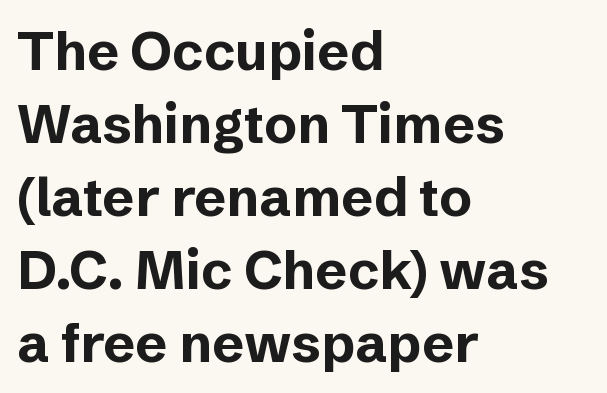
Q: Is the text bold? A: Yes.
Q: Is the text italic (slanted)? A: No, it is upright.
Q: Is the typeface a serif or a sans-serif typeface? A: Sans-serif.
Q: Is the text underlined? A: No.
Q: How is the paragraph aligned? A: Left-aligned.
Q: Is the spacing between letters normal or unusually wide? A: Normal.
Q: Is the spacing between lines tight, normal or loose? A: Normal.
Q: Width (condensed, normal, or wide)? A: Normal.
Q: Stroke contrast? A: Low.
Q: x-height? A: Medium.
Q: Monospaced? A: No.
